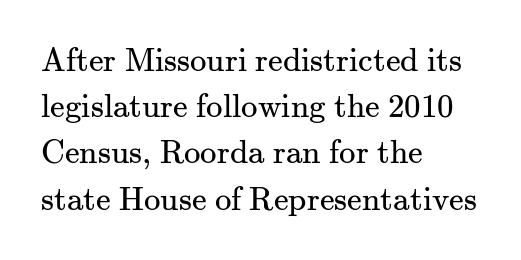
The image shows 33 px regular-weight serif type, upright; set left-aligned, normal line spacing (1.4x), normal letter spacing, not underlined; medium stroke contrast and a small x-height.
